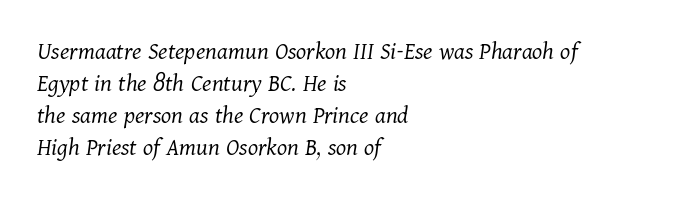
The image shows 26 px text type, italic (leaning right); set left-aligned, line spacing 1.23x, normal letter spacing, not underlined.
